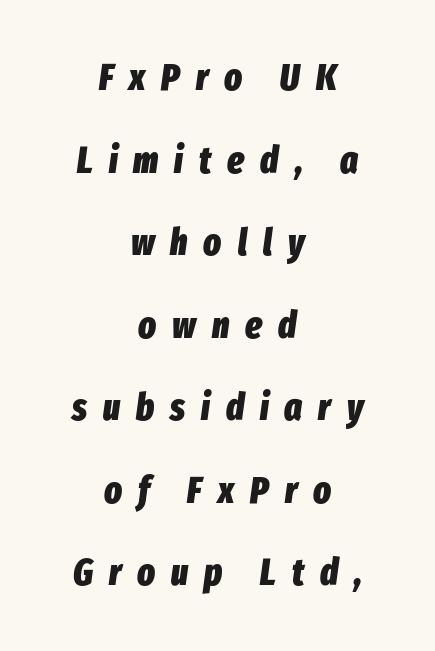
Q: Is the text bold? A: Yes.
Q: Is the text italic (slanted)? A: Yes, it leans right by about 8 degrees.
Q: Is the text underlined? A: No.
Q: How is the paragraph aligned? A: Centered.
Q: Is the spacing between letters normal or unusually wide? A: Unusually wide.
Q: Is the spacing between lines tight, normal or loose? A: Loose.
Q: Width (condensed, normal, or wide)? A: Condensed.
Q: Stroke contrast? A: Low.
Q: x-height? A: Medium.
Q: Monospaced? A: No.
